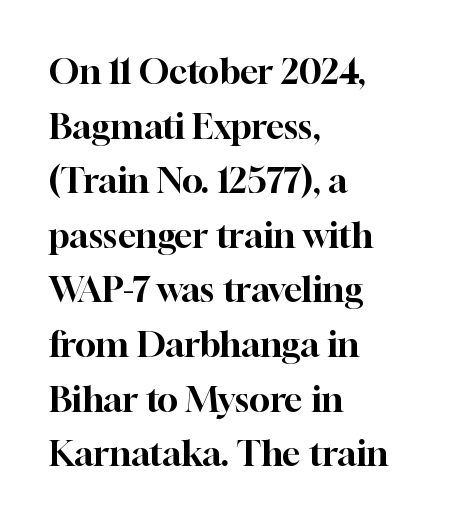
{"serif": "yes", "italic": "no", "width": "normal", "stroke_contrast": "high", "x_height": "medium", "monospaced": "no", "underline": "no", "align": "left", "line_spacing": "normal", "line_spacing_ratio": 1.56, "letter_spacing": "normal", "letter_spacing_em": 0.0, "glyph_px": 35}
